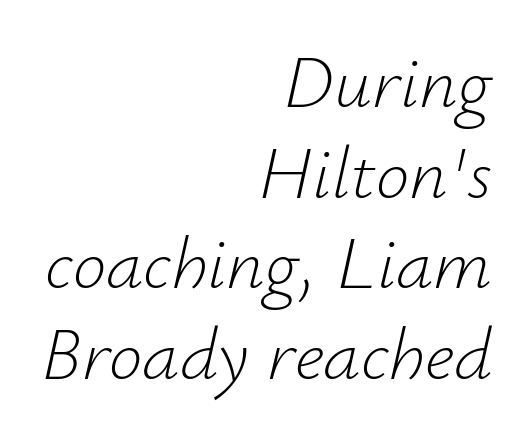
{"italic": "yes", "lean": "right", "slant_degrees": 12, "bold": "no", "weight": "light", "width": "normal", "stroke_contrast": "low", "x_height": "small", "monospaced": "no", "underline": "no", "align": "right", "line_spacing_ratio": 1.21, "letter_spacing": "normal", "letter_spacing_em": 0.0, "glyph_px": 75}
